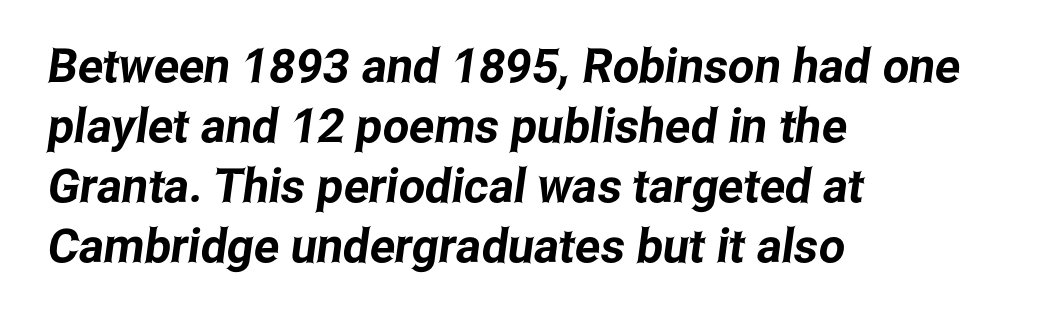
Where is the straight margin? On the left. Glance below the letters and you will spot only blank space. Proportional: the letters do not fall into vertical columns. Summary of vertical rhythm: regular, with standard interline spacing. What kind of face is this? One without serifs — a sans. You could call the tracking neutral — neither tight nor loose.
